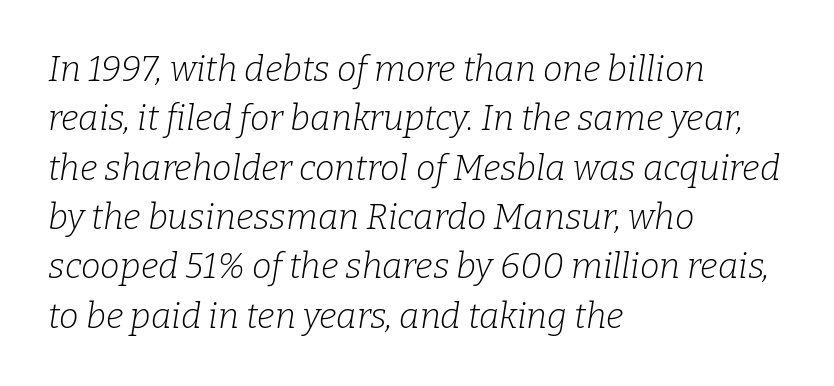
Q: Is the text bold? A: No.
Q: Is the text italic (slanted)? A: Yes, it leans right by about 9 degrees.
Q: Is the typeface a serif or a sans-serif typeface? A: Serif.
Q: Is the text underlined? A: No.
Q: How is the paragraph aligned? A: Left-aligned.
Q: Is the spacing between letters normal or unusually wide? A: Normal.
Q: Is the spacing between lines tight, normal or loose? A: Normal.
Q: Width (condensed, normal, or wide)? A: Normal.
Q: Stroke contrast? A: Low.
Q: x-height? A: Medium.
Q: Monospaced? A: No.
